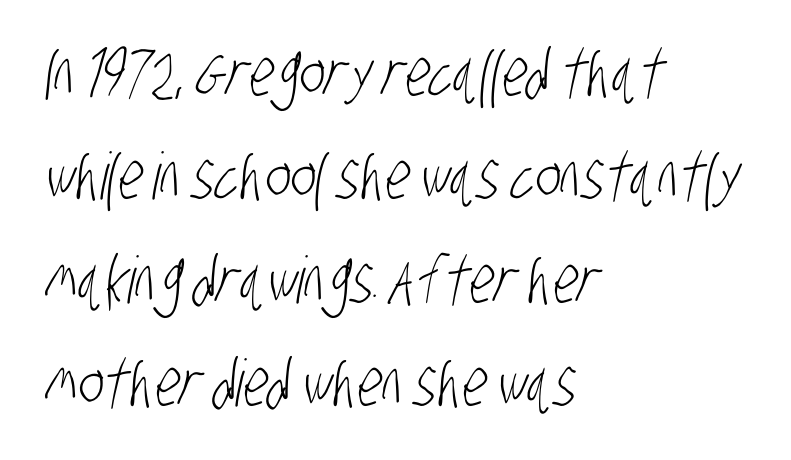
{"serif": "no", "bold": "no", "weight": "light", "width": "condensed", "stroke_contrast": "low", "x_height": "large", "monospaced": "no", "underline": "no", "align": "left", "line_spacing": "normal", "line_spacing_ratio": 1.59, "letter_spacing": "normal", "letter_spacing_em": 0.0, "glyph_px": 65}
